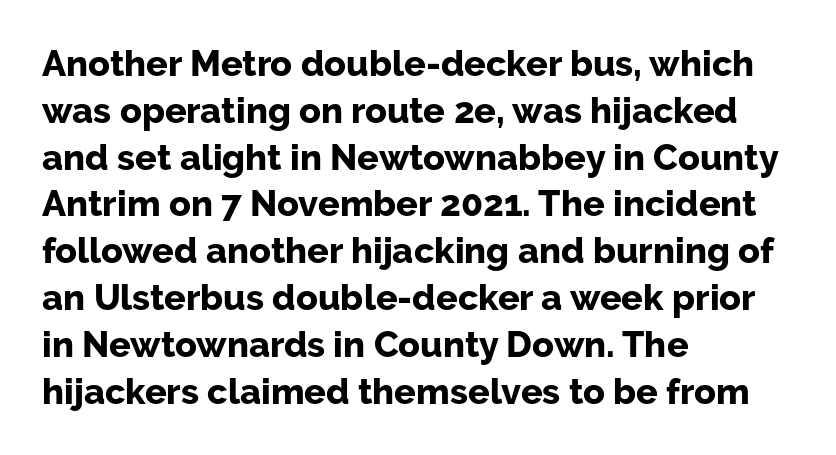
The image shows 36 px bold sans-serif type, upright; set left-aligned, normal line spacing (1.3x), normal letter spacing, not underlined; low stroke contrast and a medium x-height.
